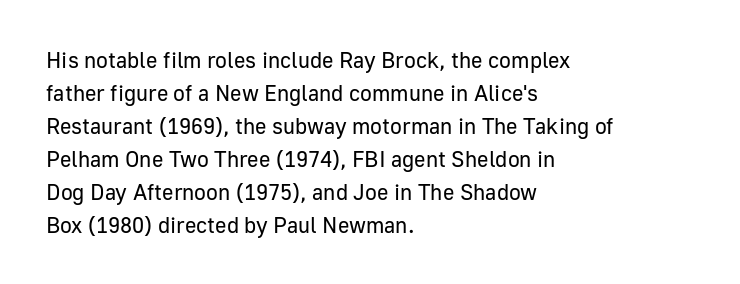
The image shows 22 px text type, upright; set left-aligned, normal line spacing (1.5x), normal letter spacing, not underlined.
